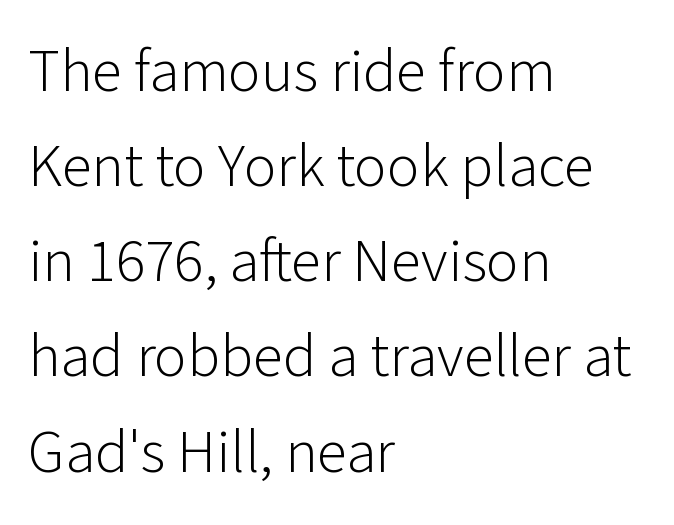
Q: Is the text bold? A: No.
Q: Is the text italic (slanted)? A: No, it is upright.
Q: Is the typeface a serif or a sans-serif typeface? A: Sans-serif.
Q: Is the text underlined? A: No.
Q: How is the paragraph aligned? A: Left-aligned.
Q: Is the spacing between letters normal or unusually wide? A: Normal.
Q: Is the spacing between lines tight, normal or loose? A: Normal.
Q: Width (condensed, normal, or wide)? A: Normal.
Q: Stroke contrast? A: Low.
Q: x-height? A: Medium.
Q: Monospaced? A: No.
